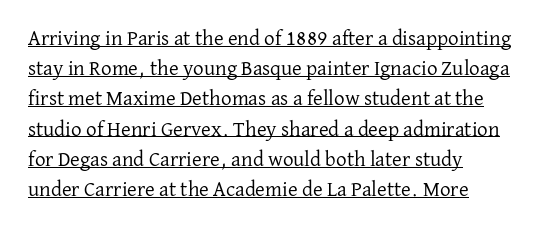
In CSS terms this would be text-align: left. Successive baselines arrive at the customary interval. Tracking value appears to be zero — textbook default spacing. The rendered words wear a rule along their underside. A typesetter would mark this as roman, not italic.
